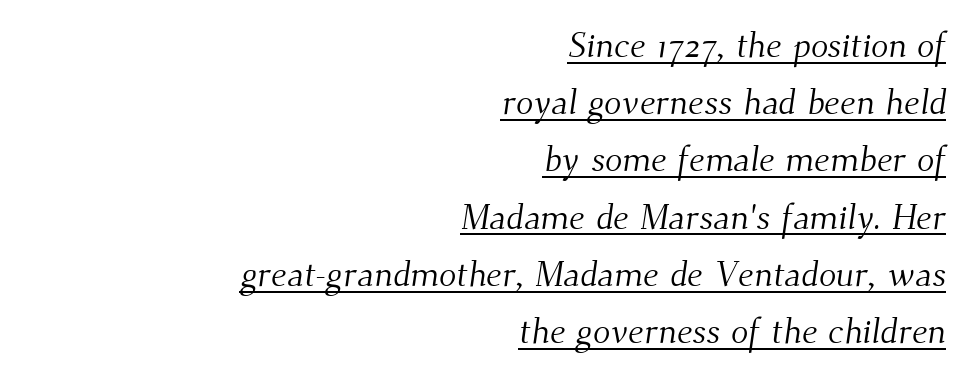
{"serif": "yes", "bold": "no", "weight": "light", "width": "normal", "stroke_contrast": "medium", "x_height": "small", "monospaced": "no", "underline": "yes", "align": "right", "line_spacing": "normal", "line_spacing_ratio": 1.59, "letter_spacing": "normal", "letter_spacing_em": 0.0, "glyph_px": 36}
